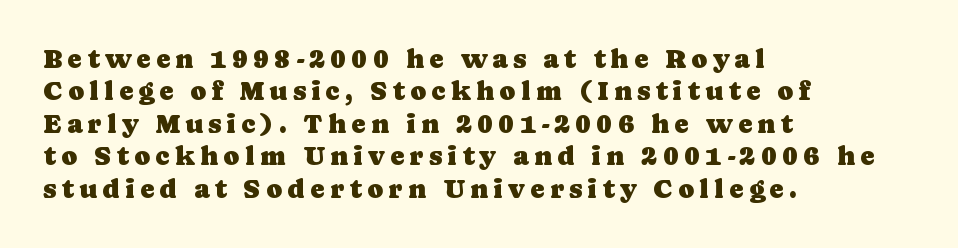
The image shows 27 px text type, upright; set left-aligned, line spacing 1.2x, not underlined.
